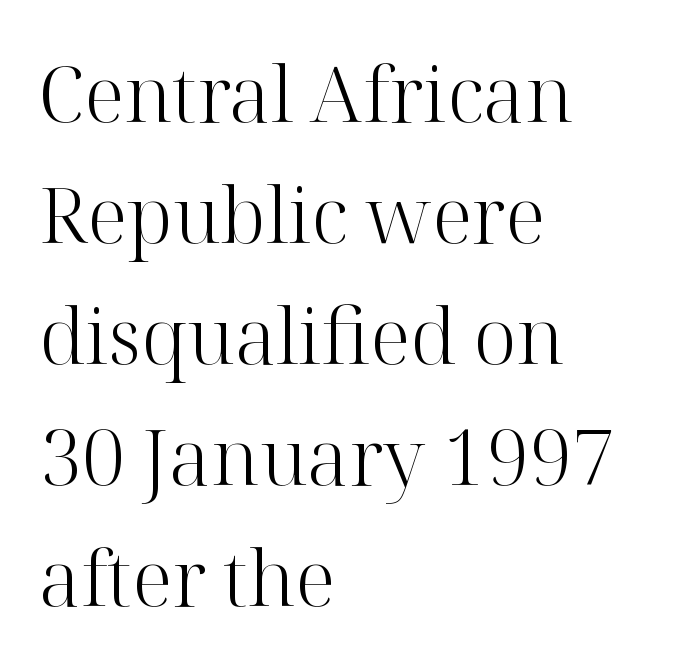
Horizontal bands of white between lines are of average thickness. The specimen reads as upright at a glance. A typesetter would call this zero additional tracking. Words float on clear page, feet unadorned.
